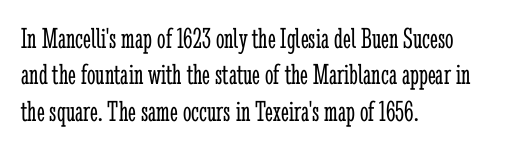
I'd call this a serif setting — the letters wear small feet. Compared with typical body copy, the letter spacing here is the same. Casual observation: everything's shoved over to the left. Nope, not italic — everything's standing straight. The zone under the glyphs is completely vacant. Varying glyph widths throughout — classic text-font behaviour.
